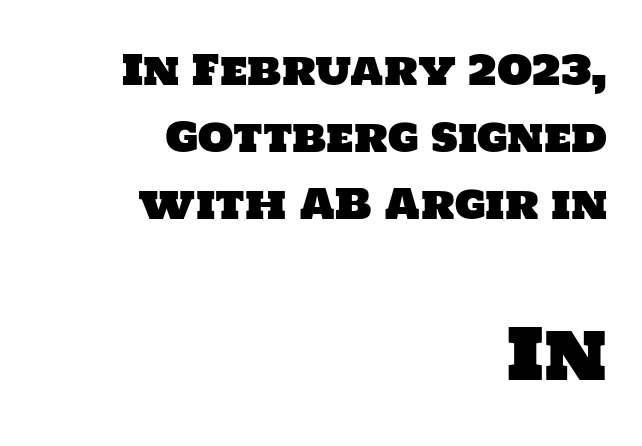
The image shows 71 px sans-serif type; set right-aligned, normal line spacing (1.64x), normal letter spacing, not underlined; the second (bottom) block is 1.73x larger; low stroke contrast and a large x-height.
